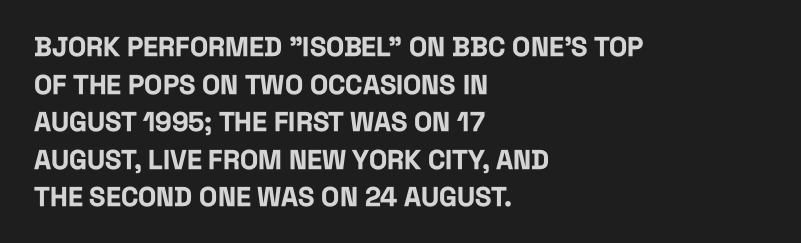
Its strokes are broad and dark, the hallmark of bold type. The letterforms sit shoulder to shoulder at normal distance. Horizontal alignment here is leftward, the default for most running prose. Each new line begins a customary step beneath the previous one. Has an underline been added? It has not. Characters remain perfectly vertical along every line.
